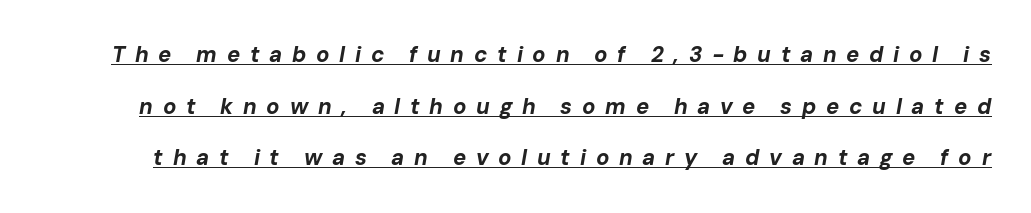
The image shows 22 px bold type, italic (leaning right); set loose line spacing (2.35x), unusually wide letter spacing (+0.44 em), underlined.
